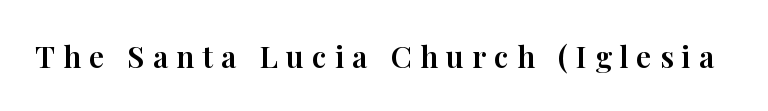
{"serif": "yes", "italic": "no", "width": "normal", "stroke_contrast": "high", "x_height": "medium", "monospaced": "no", "underline": "no", "letter_spacing": "wide", "letter_spacing_em": 0.27, "glyph_px": 30}
